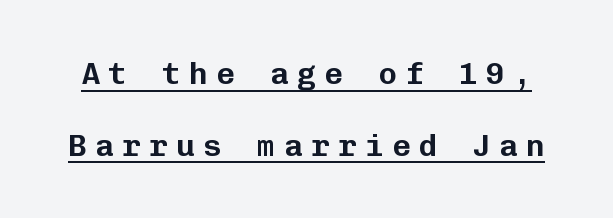
A typesetter would call this monospace, since all characters share one set width. The typeface chosen for these lines omits serifs. Loose tracking; the words dissolve into strings of separated letters. Check the space under the baseline: a stroke is drawn there. Notice how the stems are strictly vertical — no italics here.
